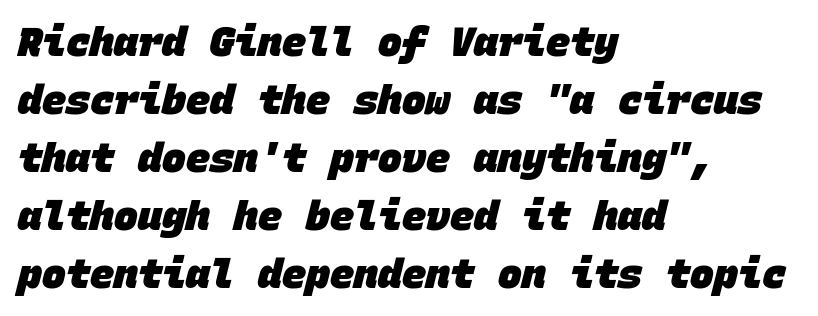
{"serif": "no", "bold": "yes", "weight": "heavy", "width": "normal", "stroke_contrast": "low", "x_height": "large", "monospaced": "yes", "underline": "no", "align": "left", "line_spacing": "normal", "line_spacing_ratio": 1.45, "letter_spacing": "normal", "letter_spacing_em": 0.0, "glyph_px": 40}
